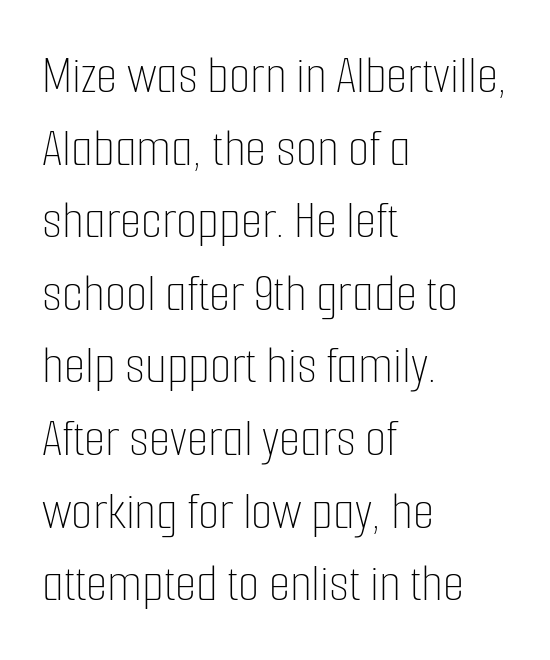
The strokes carry an ordinary text weight at most. These lines keep a tight, regular rhythm from letter to letter. Only glyphs here, with clear space below each row. You can tell it's not italic because the verticals are truly vertical. The compositor pushed each line to the left boundary. The line-height multiplier appears to be the usual default.
